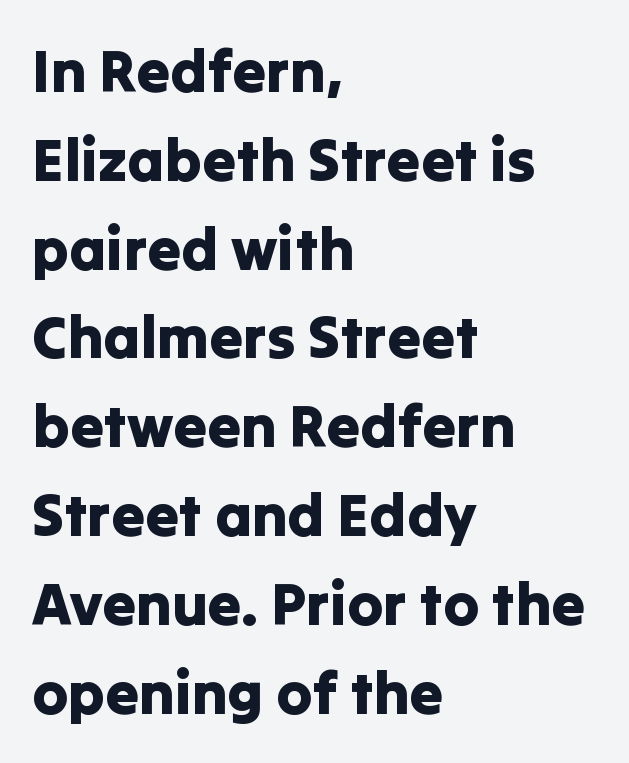
Looks like regular typesetting: each glyph gets only the width it needs. The designer left line spacing at the default. Reading down the block, your eye returns to a fixed left position each line. Every character sits straight up, as roman type does.
